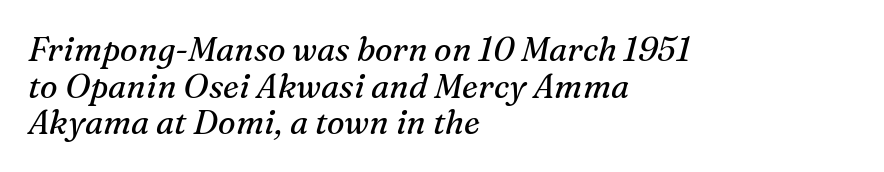
Spacing verdict: proportional, widths tailored to each character. A classic flush-left, rag-right setting is used for this passage. Students, observe: this is what under-led, compact text looks like. Words appear dense and cohesive because spacing is normal. Words float on clear page, feet unadorned.
